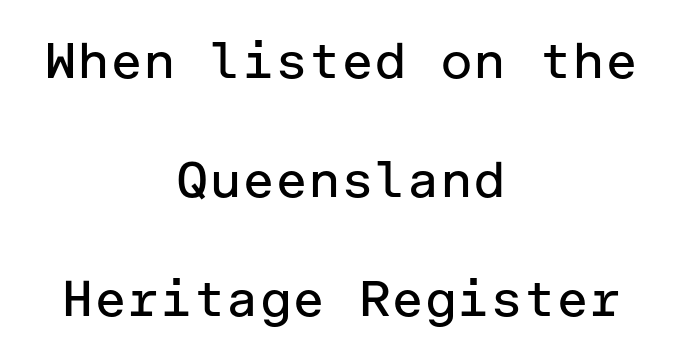
Glyph-to-glyph distance matches everyday printed text. This is the regular roman posture of the typeface. The foot of each line stays bare and open. Are there feet on the stems? There aren't — it's a sans.
